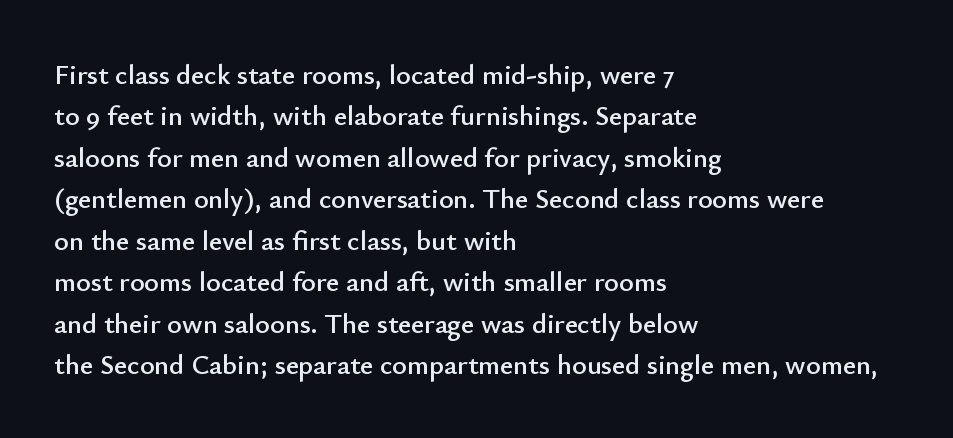
Compared with a centered layout, this one pins lines to the left instead. The letters stand straight up with perfectly vertical stems. Vertically, the passage feels balanced, rows spaced as you'd expect. Bare-footed words on every line. The type family on display is of the sans-serif kind.
